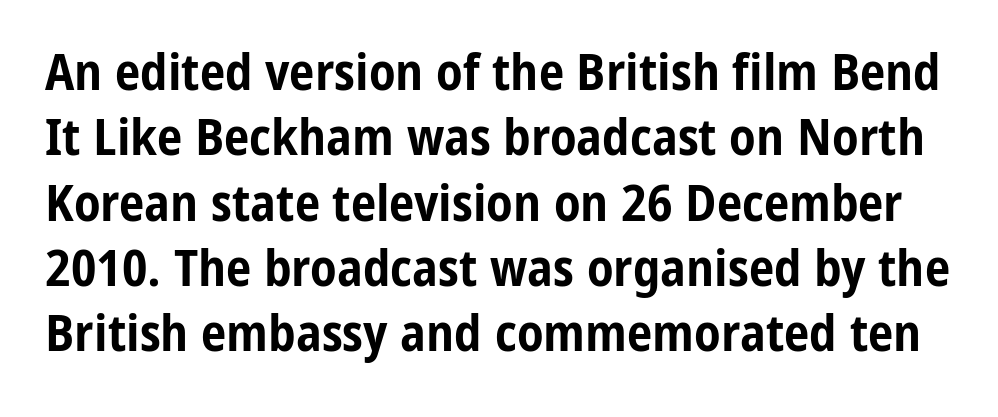
{"serif": "no", "italic": "no", "bold": "yes", "weight": "bold", "width": "condensed", "stroke_contrast": "low", "x_height": "medium", "monospaced": "no", "underline": "no", "line_spacing": "normal", "line_spacing_ratio": 1.28, "letter_spacing": "normal", "letter_spacing_em": 0.0, "glyph_px": 51}
